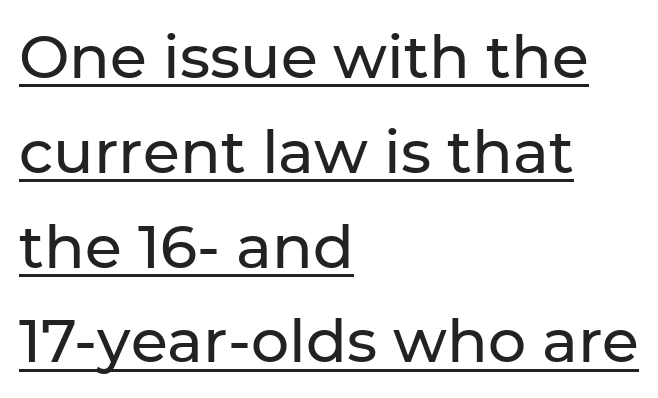
The image shows 60 px sans-serif type, upright; set left-aligned, normal line spacing (1.58x), normal letter spacing, underlined; low stroke contrast and a medium x-height.
